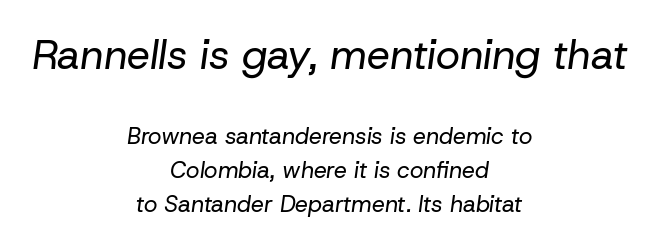
The image shows 41 px regular-weight type, italic (leaning right); set centered, normal line spacing (1.47x), normal letter spacing, not underlined; the first (top) block is 1.78x larger; low stroke contrast and a medium x-height.
